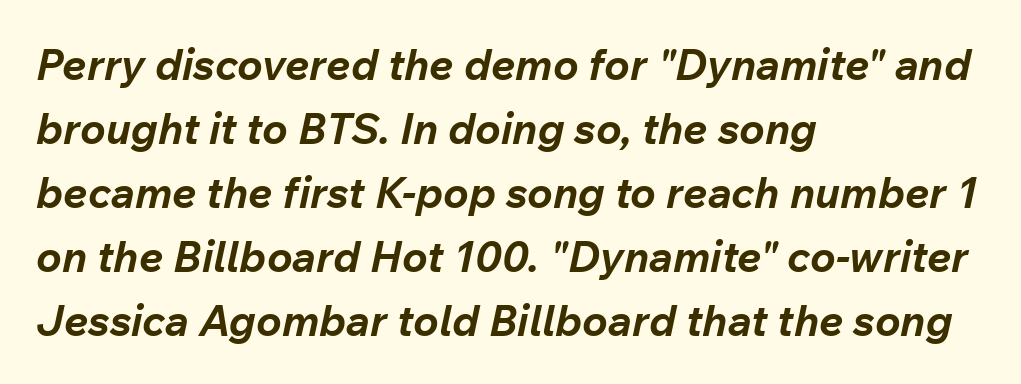
Horizontal alignment here is leftward, the default for most running prose. Each letter keeps its own natural width here, so spacing adapts to shape. Standard letterfit; no display-style spreading of the glyphs. An italicized treatment has been applied to the whole sample. Has an underline been added? It has not.
